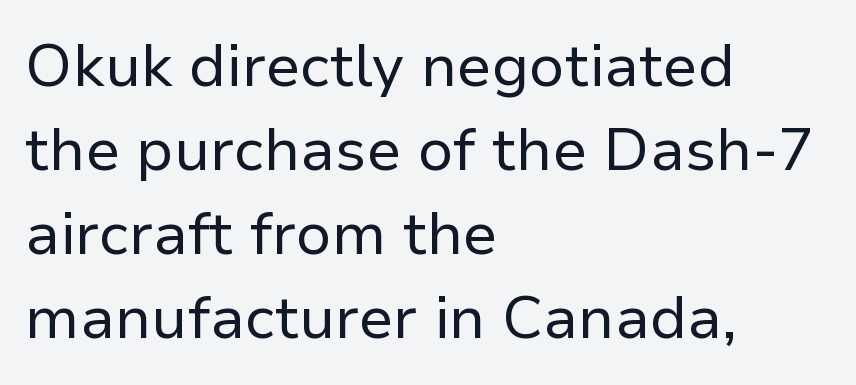
{"serif": "no", "italic": "no", "bold": "no", "weight": "regular", "width": "normal", "stroke_contrast": "low", "x_height": "medium", "monospaced": "no", "underline": "no", "align": "left", "line_spacing": "normal", "line_spacing_ratio": 1.4, "letter_spacing": "normal", "letter_spacing_em": 0.0, "glyph_px": 60}
